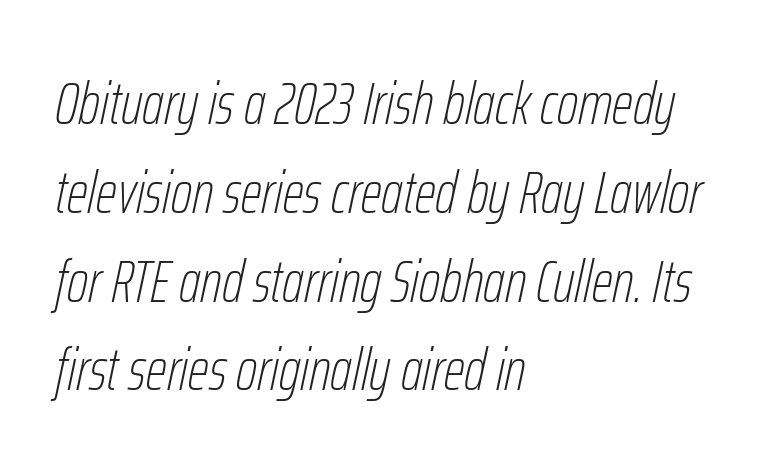
Left-aligned paragraph, ragged on the right. It's the slanting kind of type. Bare-footed words on every line. The tracking reads as untouched default to a designer's eye.
